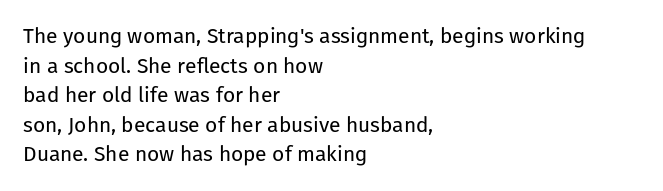
Q: Is the text bold? A: No.
Q: Is the text italic (slanted)? A: No, it is upright.
Q: Is the text underlined? A: No.
Q: How is the paragraph aligned? A: Left-aligned.
Q: Is the spacing between letters normal or unusually wide? A: Normal.
Q: Is the spacing between lines tight, normal or loose? A: Normal.
